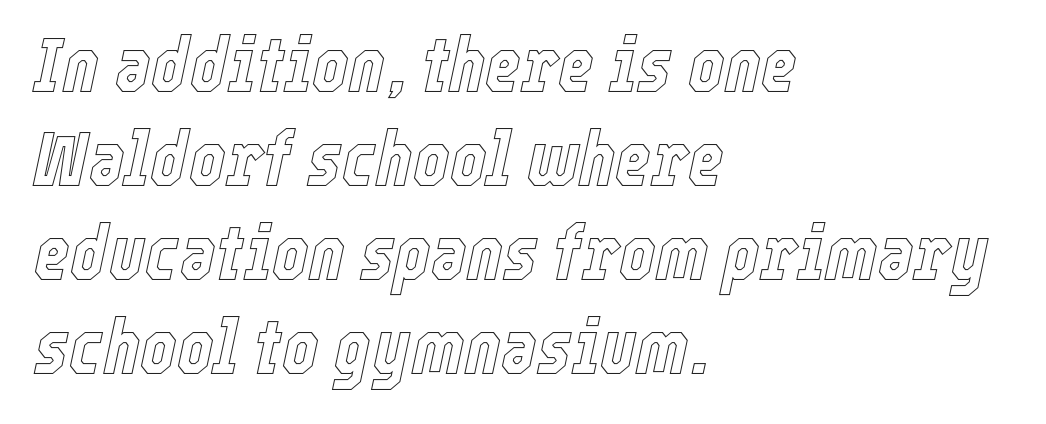
The image shows 77 px condensed type, italic (leaning right); set left-aligned, line spacing 1.22x, normal letter spacing, not underlined; a medium x-height.
